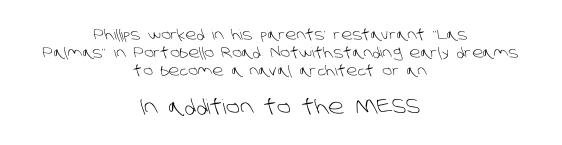
These lines are centered, leaving both edges ragged. Is the type heavy? It reads as light-to-regular instead. Of the two passages, the one underneath uses the larger point size. The space beneath each line is pristine and unruled. The face used here is rendered with its standard letterfit.
